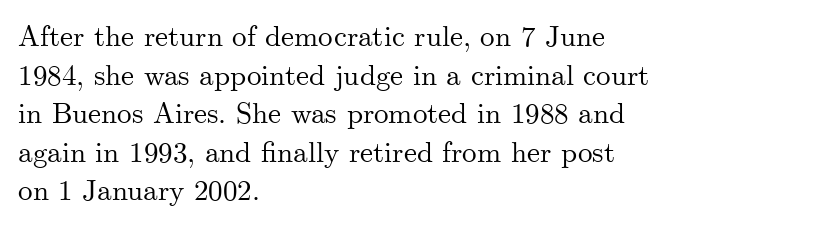
The image shows 29 px serif type, upright; set left-aligned, normal line spacing (1.33x), normal letter spacing, not underlined; medium stroke contrast and a small x-height.
